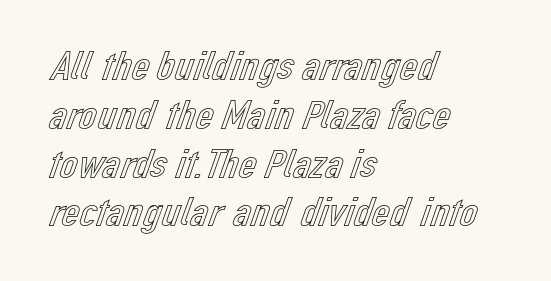
{"width": "normal", "x_height": "medium", "monospaced": "no", "underline": "no", "align": "left", "line_spacing_ratio": 1.22, "letter_spacing": "normal", "letter_spacing_em": 0.0, "glyph_px": 40}
